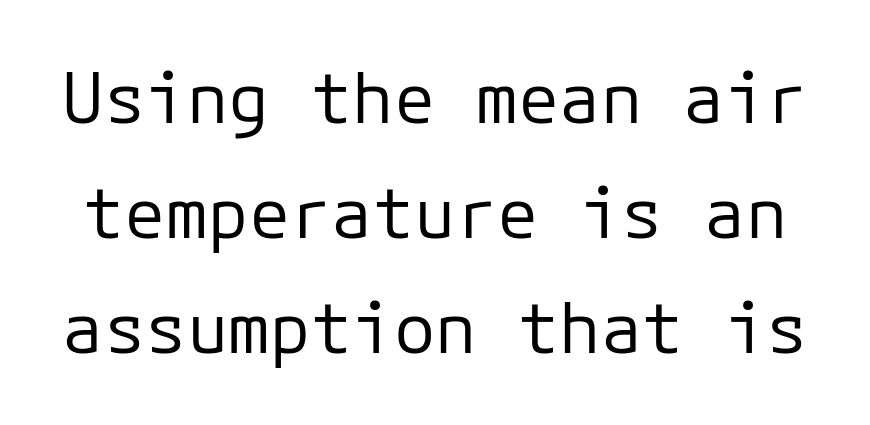
Characters remain perfectly vertical along every line. This sample uses a sans-serif face. The specimen omits any rule beneath the text block's lines. The type is set solid horizontally, with unmodified tracking. No heavy texture on the line: the type isn't bold. Summary of vertical rhythm: regular, with standard interline spacing.
